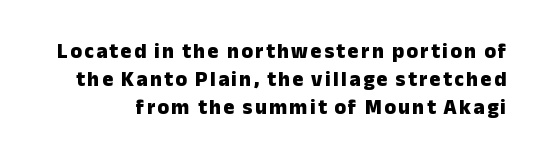
{"italic": "no", "bold": "yes", "underline": "no", "line_spacing": "normal", "line_spacing_ratio": 1.33, "glyph_px": 21}
